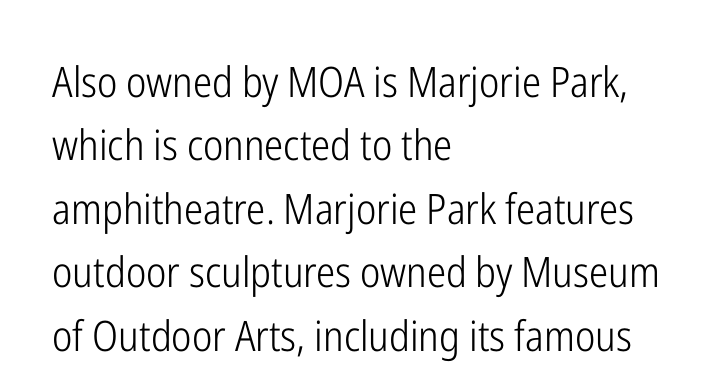
The image shows 42 px light, condensed sans-serif type, upright; set left-aligned, normal line spacing (1.51x), normal letter spacing, not underlined; low stroke contrast and a medium x-height.
